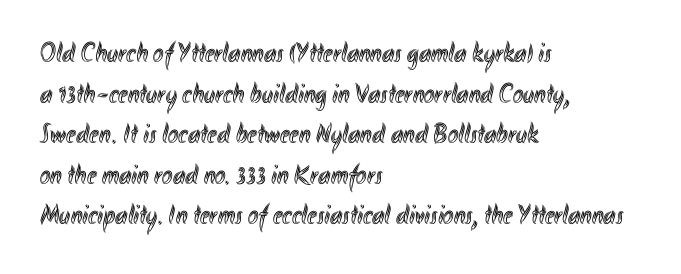
The image shows 28 px condensed type; set left-aligned, normal line spacing (1.45x), normal letter spacing, not underlined; a small x-height.
